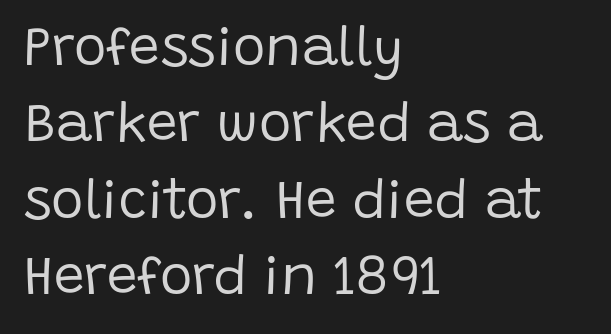
The image shows 55 px regular-weight sans-serif type, upright; set left-aligned, normal line spacing (1.39x), normal letter spacing, not underlined; low stroke contrast and a large x-height.
